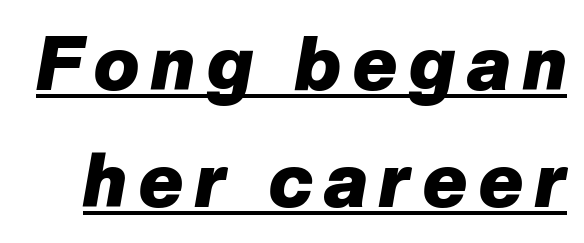
The image shows 75 px heavy type, italic (leaning right); set normal line spacing (1.56x), underlined; low stroke contrast and a medium x-height.
